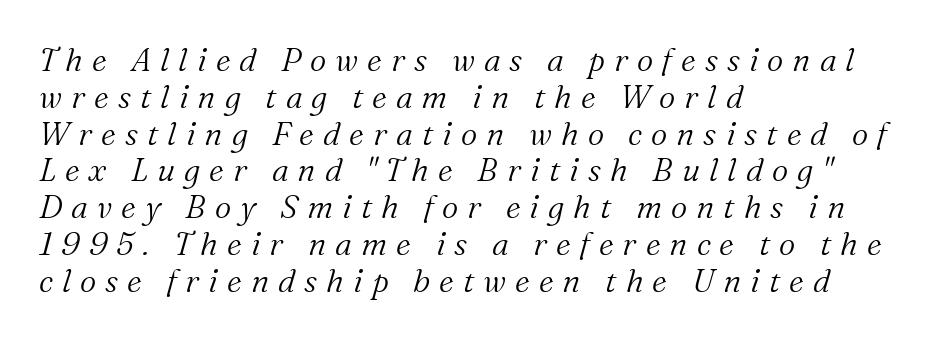
The image shows 32 px light serif type, italic (leaning right); set left-aligned, tight line spacing (1.15x), unusually wide letter spacing (+0.28 em), not underlined; medium stroke contrast and a medium x-height.
